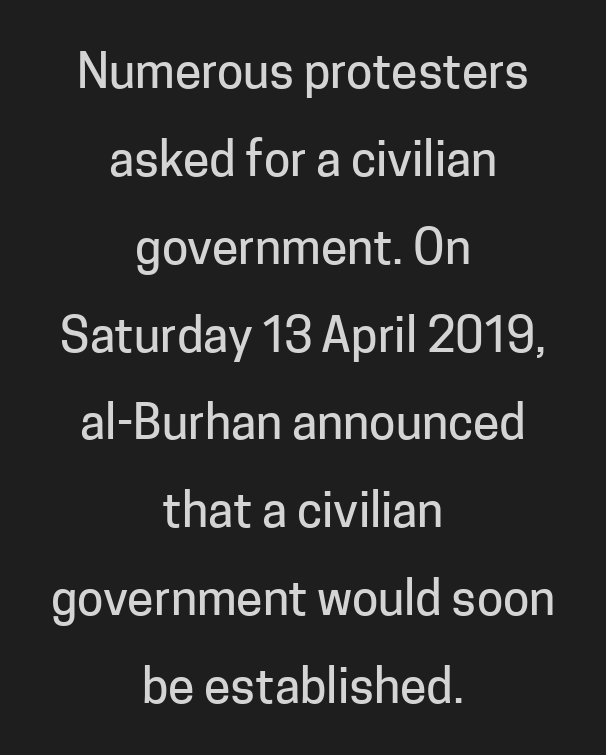
The image shows 48 px sans-serif type, upright; set centered, line spacing 1.83x, normal letter spacing, not underlined; low stroke contrast and a medium x-height.
